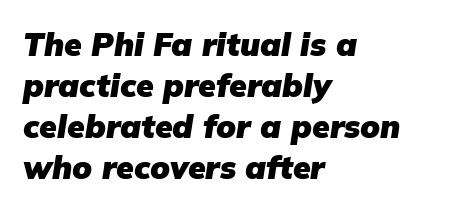
Would a proofreader flag this as italicized? Yes. You could not count columns in this text — the font is proportionally spaced. In terms of weight, the rendering is a true, heavy bold. Letter spacing: default. The rows are spaced the way most documents space them. Has an underline been added? It has not.
